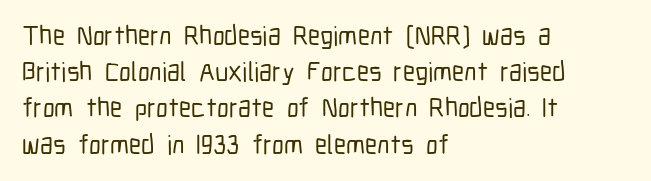
The image shows 27 px text type, upright; set left-aligned, normal line spacing (1.34x), normal letter spacing, not underlined.
